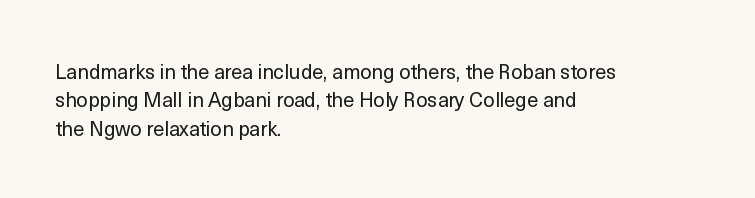
Q: Is the text bold? A: No.
Q: Is the text italic (slanted)? A: No, it is upright.
Q: Is the text underlined? A: No.
Q: How is the paragraph aligned? A: Left-aligned.
Q: Is the spacing between letters normal or unusually wide? A: Normal.
Q: Is the spacing between lines tight, normal or loose? A: Normal.
